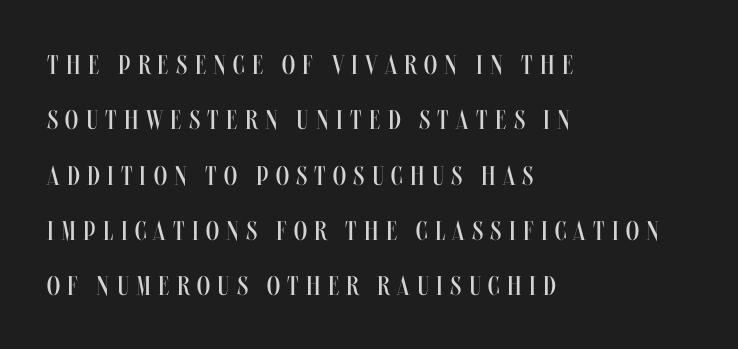
Q: Is the text bold? A: No.
Q: Is the text italic (slanted)? A: No, it is upright.
Q: Is the text underlined? A: No.
Q: How is the paragraph aligned? A: Left-aligned.
Q: Is the spacing between letters normal or unusually wide? A: Unusually wide.
Q: Is the spacing between lines tight, normal or loose? A: Loose.
